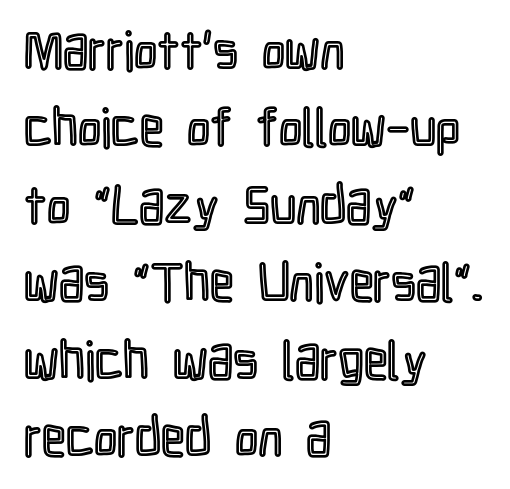
{"italic": "no", "width": "condensed", "x_height": "medium", "monospaced": "no", "underline": "no", "align": "left", "line_spacing": "normal", "line_spacing_ratio": 1.46, "letter_spacing": "normal", "letter_spacing_em": 0.0, "glyph_px": 53}
